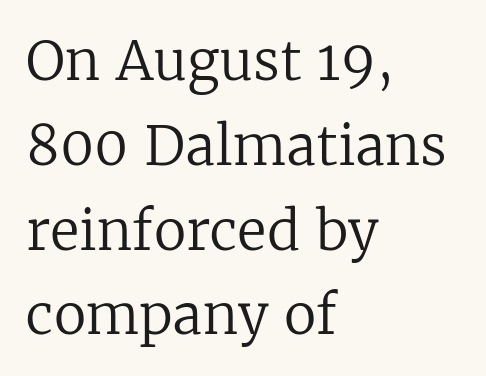
{"serif": "yes", "italic": "no", "bold": "no", "weight": "regular", "width": "normal", "stroke_contrast": "low", "x_height": "medium", "monospaced": "no", "underline": "no", "align": "left", "line_spacing": "normal", "line_spacing_ratio": 1.57, "letter_spacing": "normal", "letter_spacing_em": 0.0, "glyph_px": 54}
